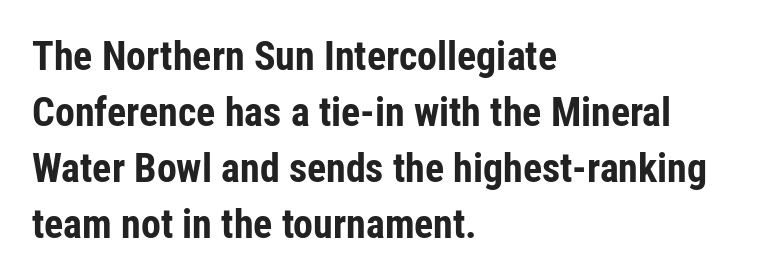
The image shows 40 px bold, condensed sans-serif type, upright; set left-aligned, normal line spacing (1.4x), normal letter spacing, not underlined; low stroke contrast and a medium x-height.
